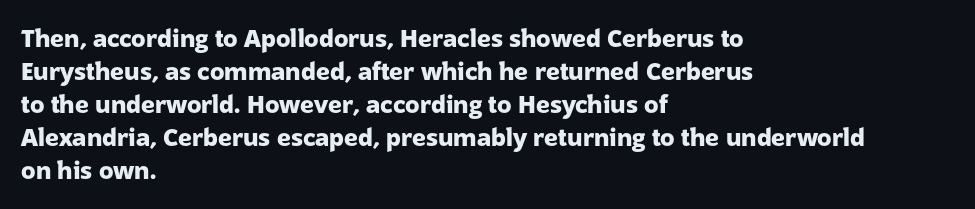
Q: Is the text bold? A: Yes.
Q: Is the text italic (slanted)? A: No, it is upright.
Q: Is the text underlined? A: No.
Q: How is the paragraph aligned? A: Left-aligned.
Q: Is the spacing between letters normal or unusually wide? A: Normal.
Q: Is the spacing between lines tight, normal or loose? A: Normal.
